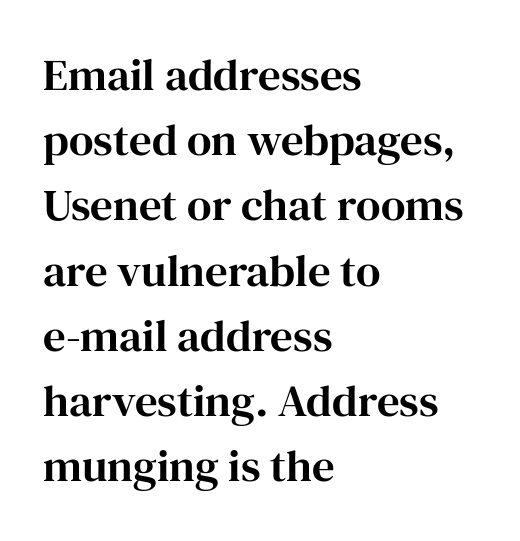
Serif or sans? Serif — the stroke terminals have little feet. Each word holds together tightly as a unit, with standard inter-letter gaps. Every row of glyphs begins at an identical x-position on the left. This sample has the flowing, uneven cadence of proportional lettering. This sample keeps an unexceptional amount of space between lines.
